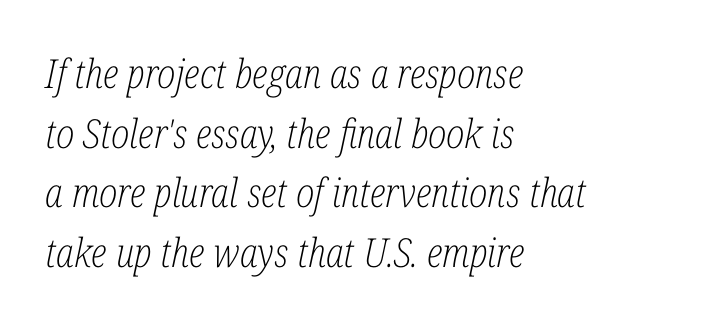
Has an underline been added? It has not. Line starts are locked; line ends wander. Stroke thickness stays within the range of a standard reading face or lighter. You could call the tracking neutral — neither tight nor loose. What's the leading like? Ordinary, nothing unusual. These lines were composed using italics.
